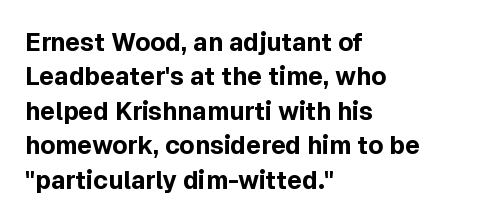
Plain, unruled lines of type. Italic: no, the glyphs are upright roman. The face used here has the dense, thick strokes of a bold. Compared with typical paragraphs, the rows here are spaced about the same. The paragraph has a hard left edge and a soft right edge. Here the glyphs are tracked normally, forming tight word shapes.
